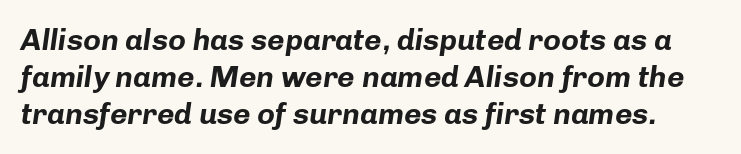
Q: Is the text bold? A: Yes.
Q: Is the text italic (slanted)? A: Yes, it leans right by about 8 degrees.
Q: Is the text underlined? A: No.
Q: Is the spacing between letters normal or unusually wide? A: Normal.
Q: Width (condensed, normal, or wide)? A: Normal.
Q: Stroke contrast? A: Low.
Q: x-height? A: Medium.
Q: Monospaced? A: No.
